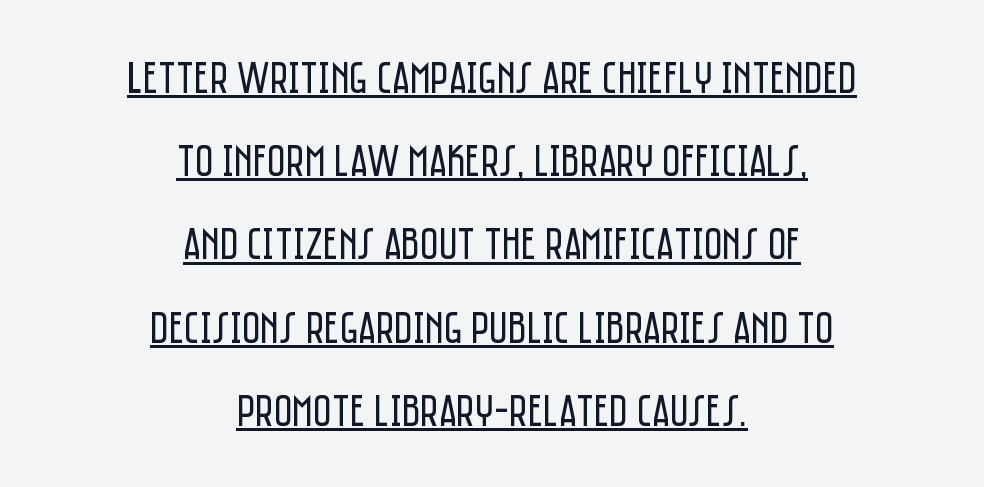
Q: Is the text bold? A: No.
Q: Is the text italic (slanted)? A: No, it is upright.
Q: Is the typeface a serif or a sans-serif typeface? A: Sans-serif.
Q: Is the text underlined? A: Yes.
Q: How is the paragraph aligned? A: Centered.
Q: Is the spacing between letters normal or unusually wide? A: Normal.
Q: Width (condensed, normal, or wide)? A: Condensed.
Q: Stroke contrast? A: Low.
Q: x-height? A: Large.
Q: Monospaced? A: No.
